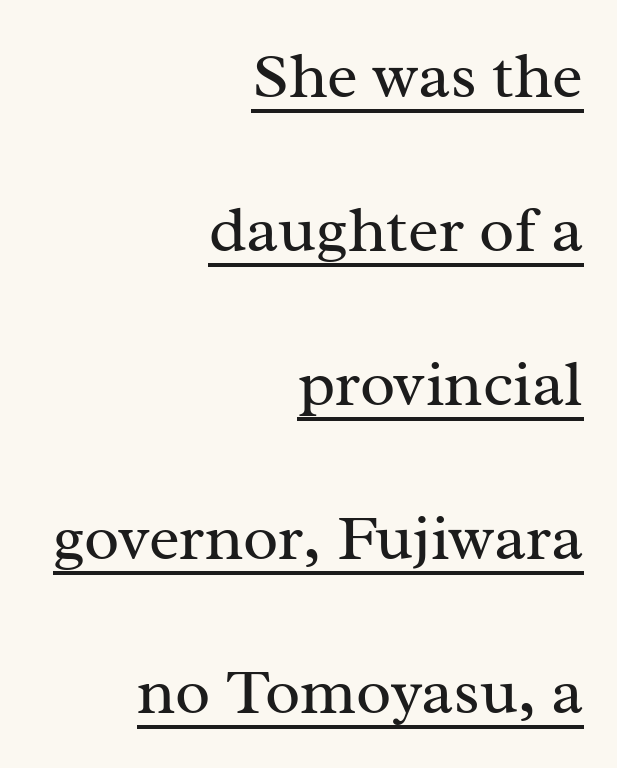
Compared with undecorated copy, this sample adds a rule below the words. The compositor pushed each line to the right boundary. Letters have the restrained weight of plain body copy at most. Is this a fixed-width face? No — the glyphs have proportional, varying widths. The horizontal fit of the characters is conventional and even. You can tell it's not italic because the verticals are truly vertical.
